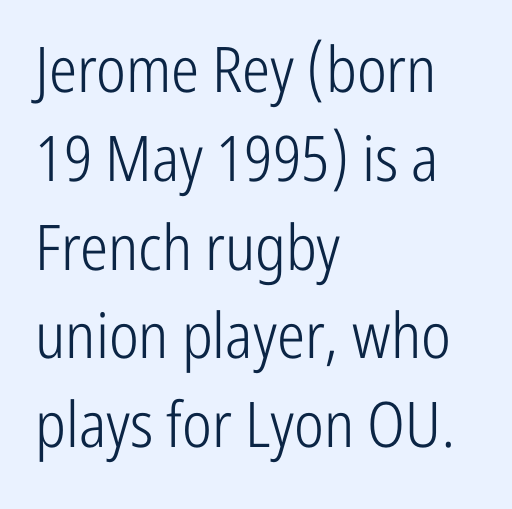
Rows of type keep a routine distance in the vertical direction. Look at the tracking — it's just the regular setting, nothing added. Serif or sans? Sans — the stroke terminals are bare. Quick note: not italic, upright.
